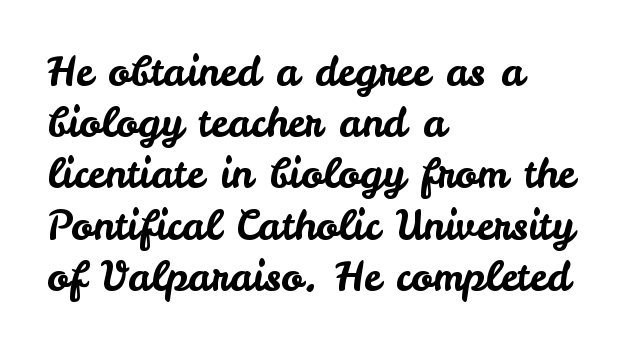
Q: Is the text italic (slanted)? A: Yes.
Q: Is the typeface a serif or a sans-serif typeface? A: Sans-serif.
Q: Is the text underlined? A: No.
Q: How is the paragraph aligned? A: Left-aligned.
Q: Is the spacing between letters normal or unusually wide? A: Normal.
Q: Is the spacing between lines tight, normal or loose? A: Normal.
Q: Width (condensed, normal, or wide)? A: Normal.
Q: Stroke contrast? A: Low.
Q: x-height? A: Small.
Q: Monospaced? A: No.
